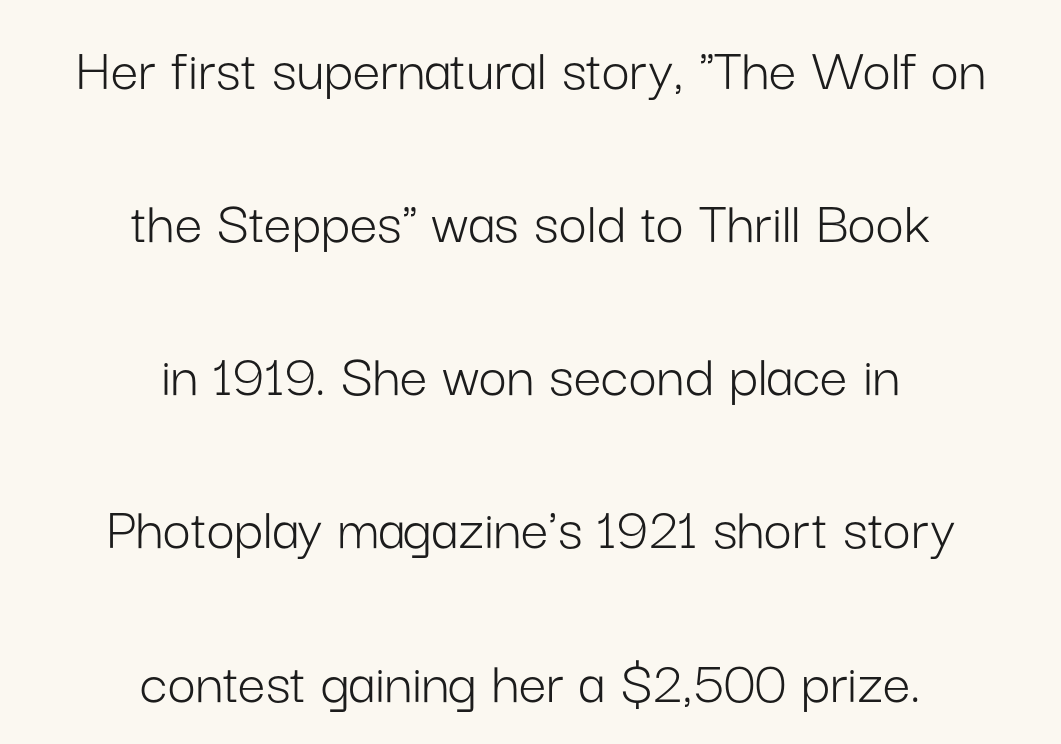
The image shows 62 px light sans-serif type, upright; set centered, loose line spacing (2.47x), normal letter spacing, not underlined; low stroke contrast and a medium x-height.
